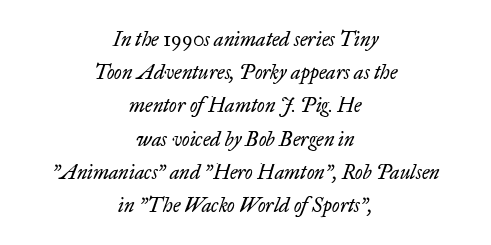
{"italic": "yes", "lean": "right", "slant_degrees": 17, "bold": "no", "underline": "no", "align": "center", "line_spacing": "normal", "line_spacing_ratio": 1.66, "letter_spacing": "normal", "letter_spacing_em": 0.0, "glyph_px": 20}
